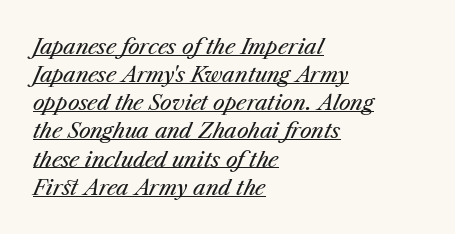
Q: Is the text bold? A: No.
Q: Is the text italic (slanted)? A: Yes, it leans right by about 23 degrees.
Q: Is the text underlined? A: Yes.
Q: How is the paragraph aligned? A: Left-aligned.
Q: Is the spacing between letters normal or unusually wide? A: Normal.
Q: Is the spacing between lines tight, normal or loose? A: Normal.
